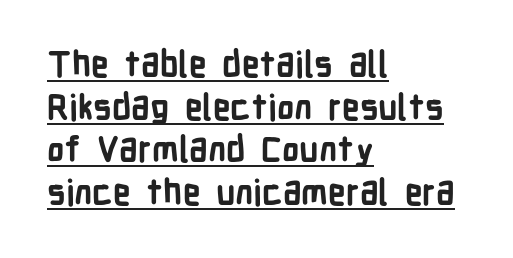
{"serif": "no", "italic": "no", "bold": "yes", "weight": "bold", "width": "condensed", "stroke_contrast": "low", "x_height": "medium", "monospaced": "no", "underline": "yes", "align": "left", "line_spacing_ratio": 1.22, "letter_spacing": "normal", "letter_spacing_em": 0.0, "glyph_px": 35}
